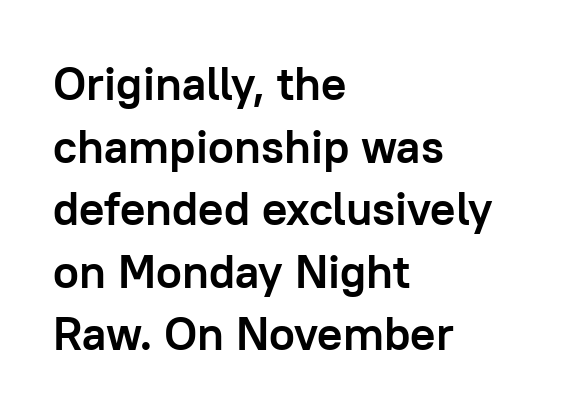
The image shows 47 px semibold sans-serif type, upright; set left-aligned, normal line spacing (1.33x), normal letter spacing, not underlined; low stroke contrast and a medium x-height.
